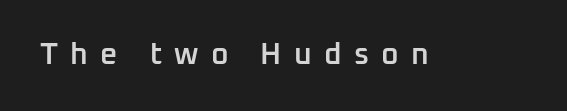
The image shows 30 px semibold sans-serif type, upright; set unusually wide letter spacing (+0.41 em), not underlined; low stroke contrast and a medium x-height.
